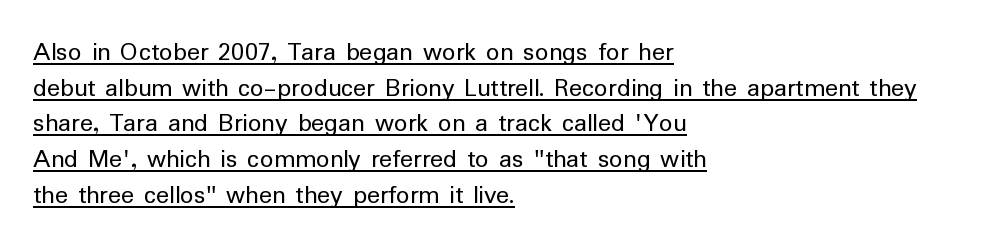
The image shows 27 px text type, upright; set left-aligned, normal line spacing (1.32x), normal letter spacing, underlined.
